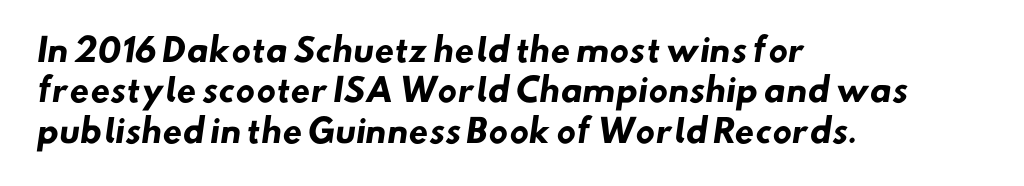
The image shows 32 px heavy sans-serif type; set left-aligned, normal line spacing (1.26x), normal letter spacing, not underlined; low stroke contrast and a small x-height.
